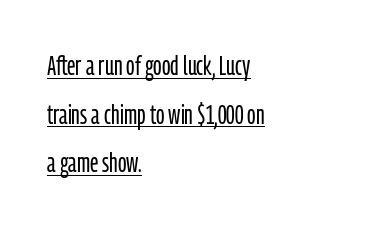
The image shows 28 px light, condensed sans-serif type, upright; set left-aligned, line spacing 1.74x, normal letter spacing, underlined; low stroke contrast and a medium x-height.
